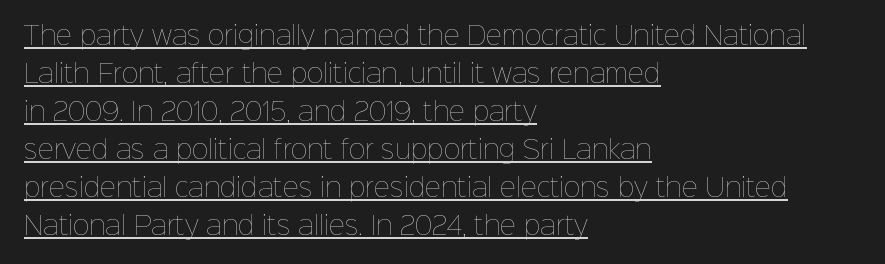
Q: Is the text bold? A: No.
Q: Is the text italic (slanted)? A: No, it is upright.
Q: Is the text underlined? A: Yes.
Q: How is the paragraph aligned? A: Left-aligned.
Q: Is the spacing between letters normal or unusually wide? A: Normal.
Q: Is the spacing between lines tight, normal or loose? A: Normal.
